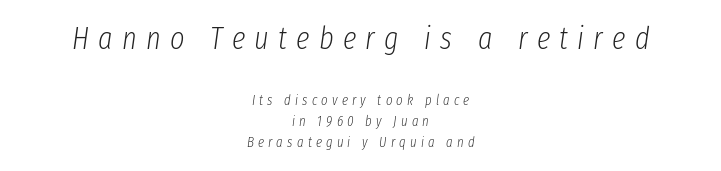
If you drew a line through each stem, it would be angled. How would I describe the line gaps? Plain and ordinary. The horizontal fit of the characters is loose and conspicuously gappy. A light-to-regular cut is what we see here. Which chunk is bigger? The first one — the top block dwarfs the bottom.
